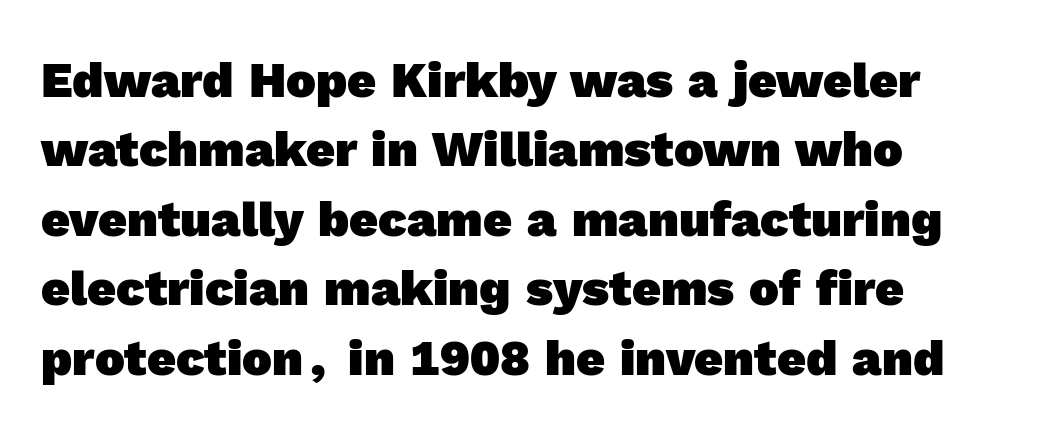
The image shows 50 px heavy sans-serif type; set left-aligned, normal line spacing (1.39x), normal letter spacing, not underlined; a medium x-height.
